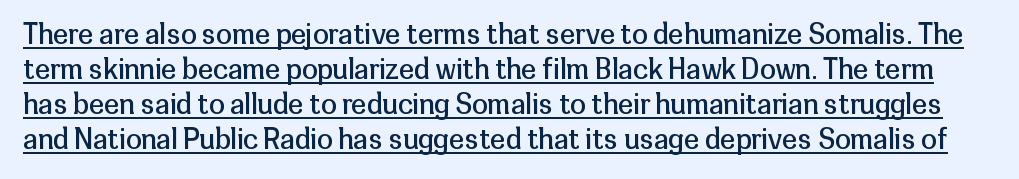
The passage shown has conventional tracking throughout. Font category for this specimen: sans-serif. Unlike italic type, these characters show no tilt at all. Character widths vary here, with narrow letters taking less room than wide ones. Normally led — the rows are evenly, conventionally spaced.
